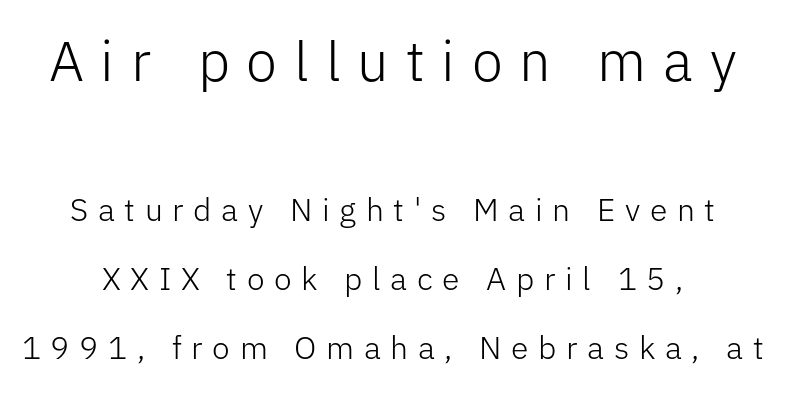
{"serif": "no", "italic": "no", "bold": "no", "weight": "light", "width": "normal", "stroke_contrast": "low", "x_height": "medium", "monospaced": "no", "underline": "no", "line_spacing": "loose", "line_spacing_ratio": 2.15, "letter_spacing": "wide", "letter_spacing_em": 0.3, "larger_block": "first", "size_ratio": 1.75, "glyph_px": 56}
